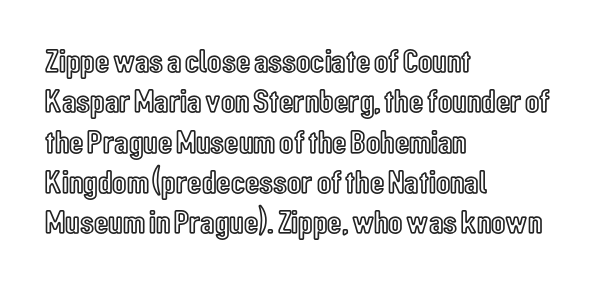
Q: Is the text italic (slanted)? A: No, it is upright.
Q: Is the text underlined? A: No.
Q: How is the paragraph aligned? A: Left-aligned.
Q: Is the spacing between letters normal or unusually wide? A: Normal.
Q: Width (condensed, normal, or wide)? A: Condensed.
Q: x-height? A: Medium.
Q: Monospaced? A: No.
